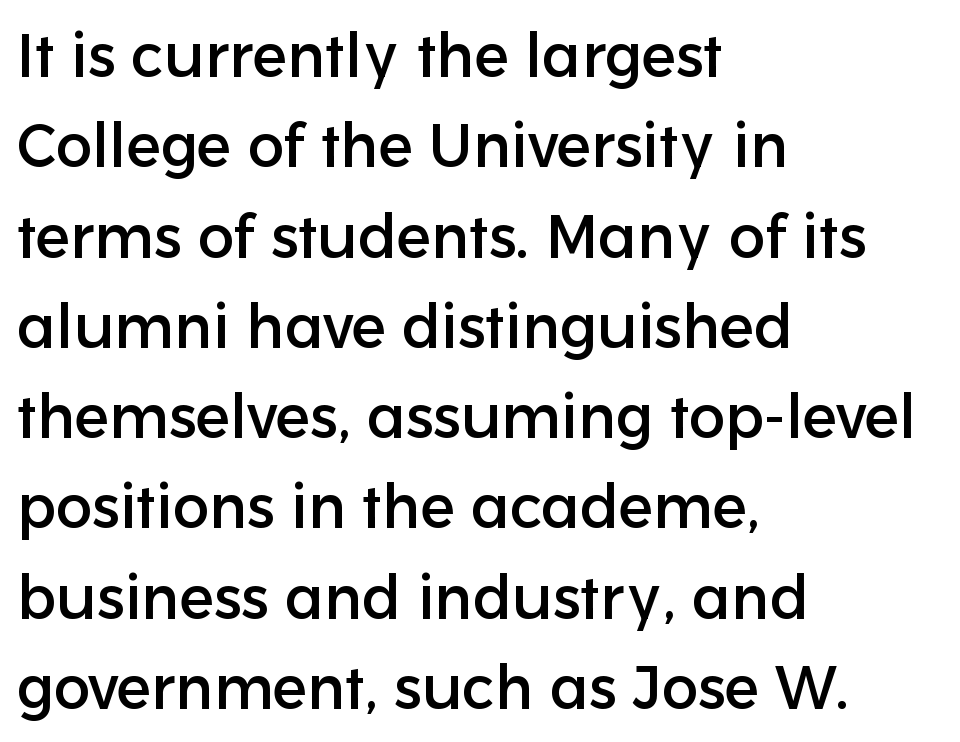
Q: Is the text italic (slanted)? A: No, it is upright.
Q: Is the typeface a serif or a sans-serif typeface? A: Sans-serif.
Q: Is the text underlined? A: No.
Q: How is the paragraph aligned? A: Left-aligned.
Q: Is the spacing between letters normal or unusually wide? A: Normal.
Q: Is the spacing between lines tight, normal or loose? A: Normal.
Q: Width (condensed, normal, or wide)? A: Normal.
Q: Stroke contrast? A: Low.
Q: x-height? A: Medium.
Q: Monospaced? A: No.
